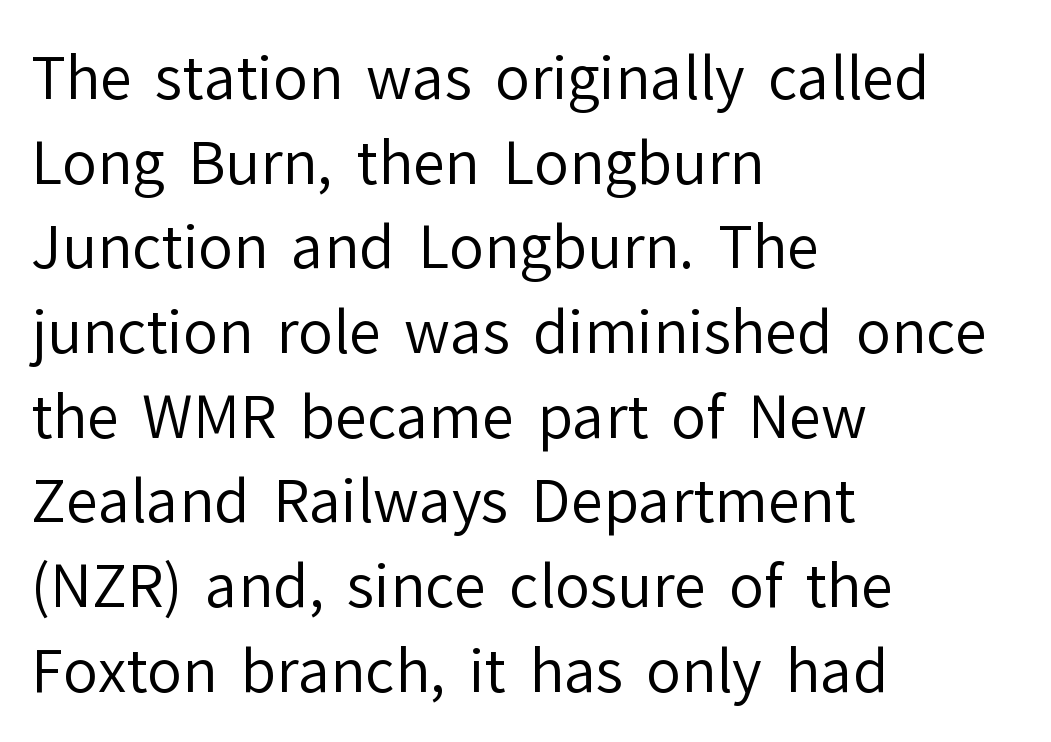
Unbolded letterforms with no extra heft. Spacing between characters is what you'd get straight out of the box. These lines are set flush left with a ragged right edge. Spacing verdict: proportional, widths tailored to each character. Note: no serifs on the glyphs. Beneath every word, the page is bare.
